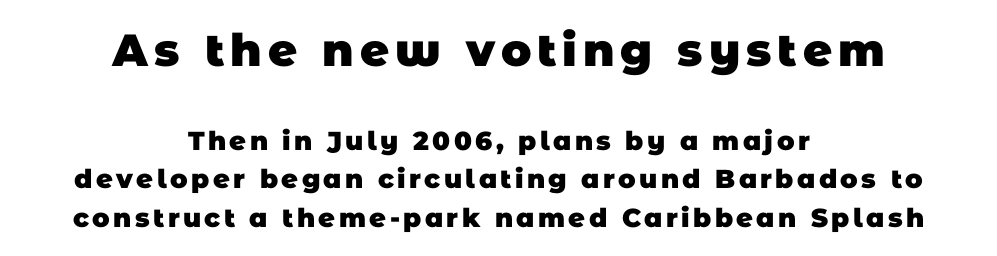
The image shows 45 px heavy sans-serif type; set centered, normal line spacing (1.47x), not underlined; the first (top) block is 1.73x larger; low stroke contrast and a large x-height.
